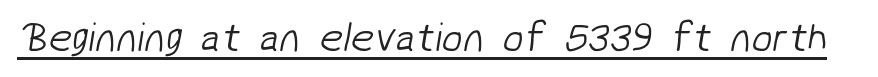
Q: Is the text bold? A: No.
Q: Is the typeface a serif or a sans-serif typeface? A: Sans-serif.
Q: Is the text underlined? A: Yes.
Q: Is the spacing between letters normal or unusually wide? A: Normal.
Q: Width (condensed, normal, or wide)? A: Normal.
Q: Stroke contrast? A: Low.
Q: x-height? A: Medium.
Q: Monospaced? A: No.
